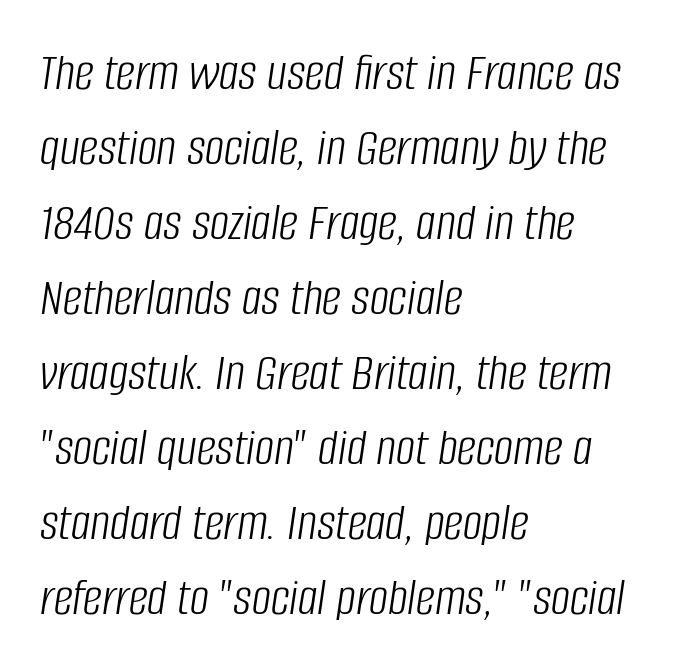
{"italic": "yes", "lean": "right", "slant_degrees": 8, "bold": "no", "weight": "light", "width": "condensed", "stroke_contrast": "low", "x_height": "large", "monospaced": "no", "underline": "no", "align": "left", "line_spacing": "normal", "line_spacing_ratio": 1.39, "letter_spacing": "normal", "letter_spacing_em": 0.0, "glyph_px": 54}
